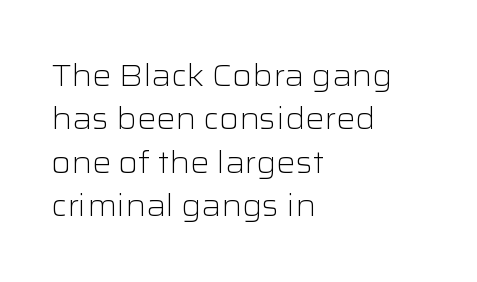
{"serif": "no", "italic": "no", "bold": "no", "weight": "light", "width": "wide", "stroke_contrast": "low", "x_height": "medium", "monospaced": "no", "underline": "no", "align": "left", "line_spacing": "normal", "line_spacing_ratio": 1.45, "letter_spacing": "normal", "letter_spacing_em": 0.0, "glyph_px": 30}
